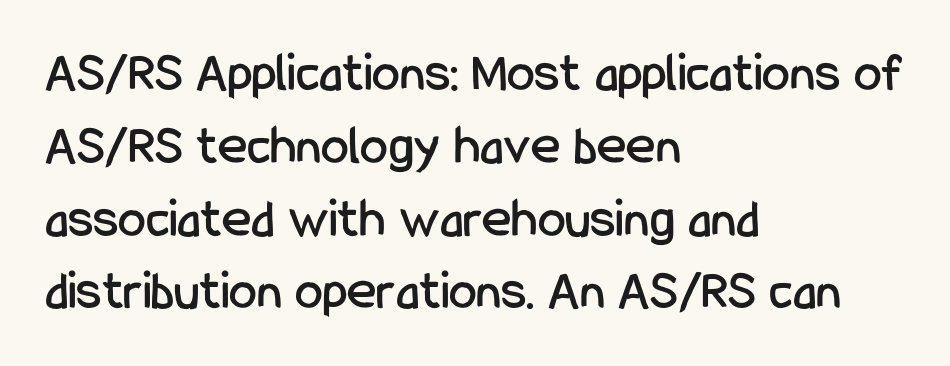
Q: Is the text italic (slanted)? A: No, it is upright.
Q: Is the typeface a serif or a sans-serif typeface? A: Sans-serif.
Q: Is the text underlined? A: No.
Q: How is the paragraph aligned? A: Left-aligned.
Q: Is the spacing between letters normal or unusually wide? A: Normal.
Q: Is the spacing between lines tight, normal or loose? A: Normal.
Q: Width (condensed, normal, or wide)? A: Condensed.
Q: Stroke contrast? A: Low.
Q: x-height? A: Medium.
Q: Monospaced? A: No.
